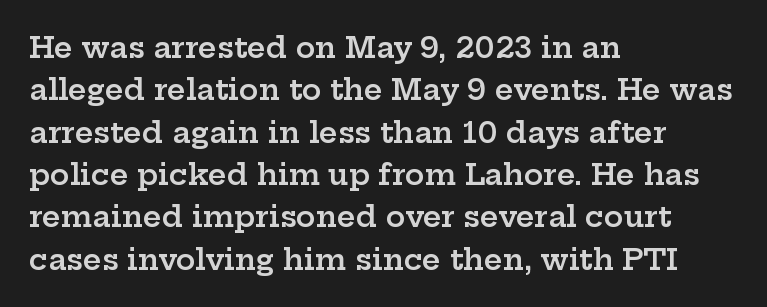
Varying glyph widths throughout — classic text-font behaviour. Check under the words: just untouched page. This is roman type, the default non-slanted kind. The face used here is seriffed, in the tradition of book romans. Leftover space on each line is placed entirely after the last word.
